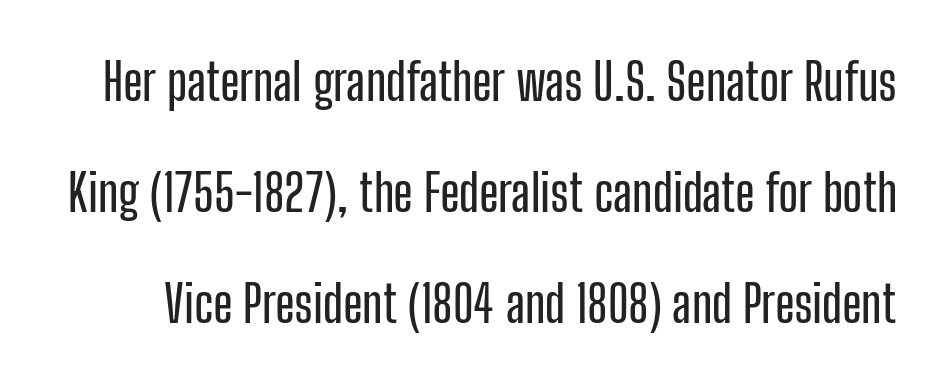
Classification — sans serif. The area under the type is left untouched. Nothing unusual about the tracking: characters are spaced as the font intends. Style check: upright. Looks like regular typesetting: each glyph gets only the width it needs. Baseline-to-baseline distance is far greater than the letter height.
